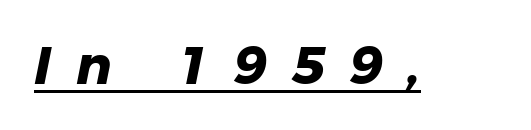
{"serif": "no", "bold": "yes", "weight": "heavy", "width": "normal", "stroke_contrast": "low", "x_height": "medium", "monospaced": "no", "underline": "yes", "letter_spacing": "wide", "letter_spacing_em": 0.48, "glyph_px": 53}
